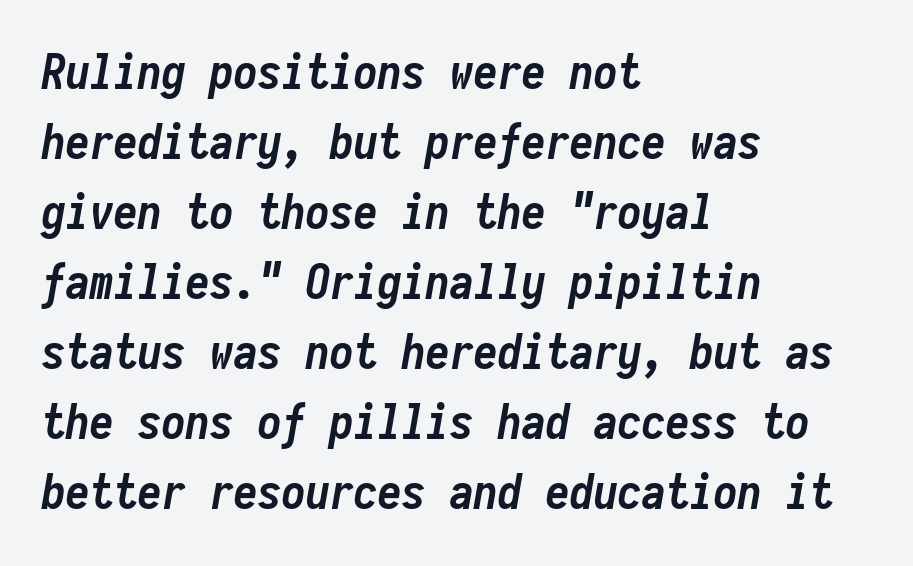
Q: Is the text bold? A: Yes.
Q: Is the text italic (slanted)? A: Yes, it leans right by about 10 degrees.
Q: Is the text underlined? A: No.
Q: How is the paragraph aligned? A: Left-aligned.
Q: Is the spacing between letters normal or unusually wide? A: Normal.
Q: Is the spacing between lines tight, normal or loose? A: Normal.
Q: Width (condensed, normal, or wide)? A: Condensed.
Q: Stroke contrast? A: Low.
Q: x-height? A: Medium.
Q: Monospaced? A: Yes.
